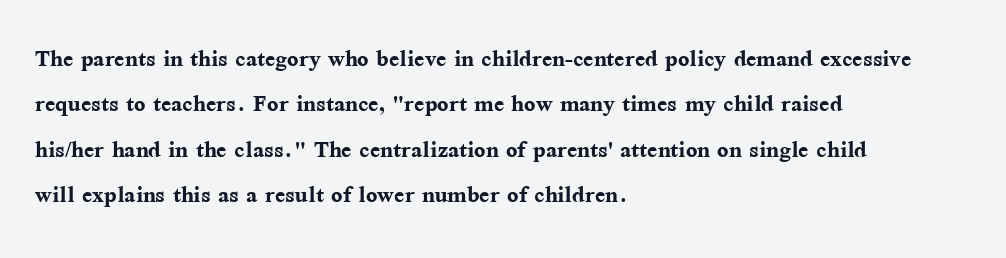
The rendering shows small feet on the letterforms — a serif design. The line-height multiplier appears to be the usual default. The lettering holds an erect, upright posture throughout. Short note: letters normally spaced.
